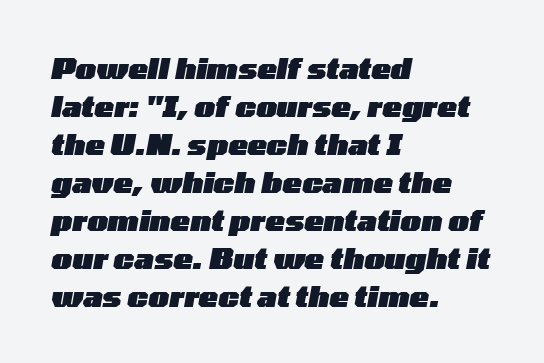
Weight: bold. Is this a fixed-width face? No — the glyphs have proportional, varying widths. Italic: yes, the glyphs are oblique. What's the leading like? Ordinary, nothing unusual.
